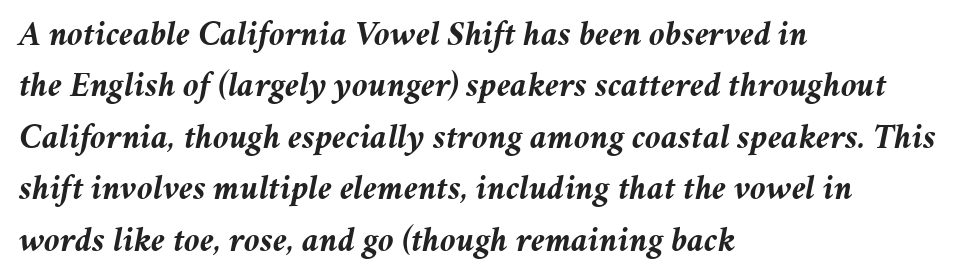
The image shows 35 px semibold type, italic (leaning right); set left-aligned, normal line spacing (1.47x), normal letter spacing, not underlined; medium stroke contrast and a medium x-height.
